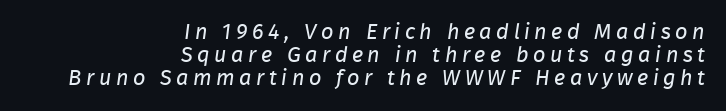
Q: Is the text bold? A: No.
Q: Is the text underlined? A: No.
Q: How is the paragraph aligned? A: Right-aligned.
Q: Is the spacing between letters normal or unusually wide? A: Unusually wide.
Q: Is the spacing between lines tight, normal or loose? A: Tight.
